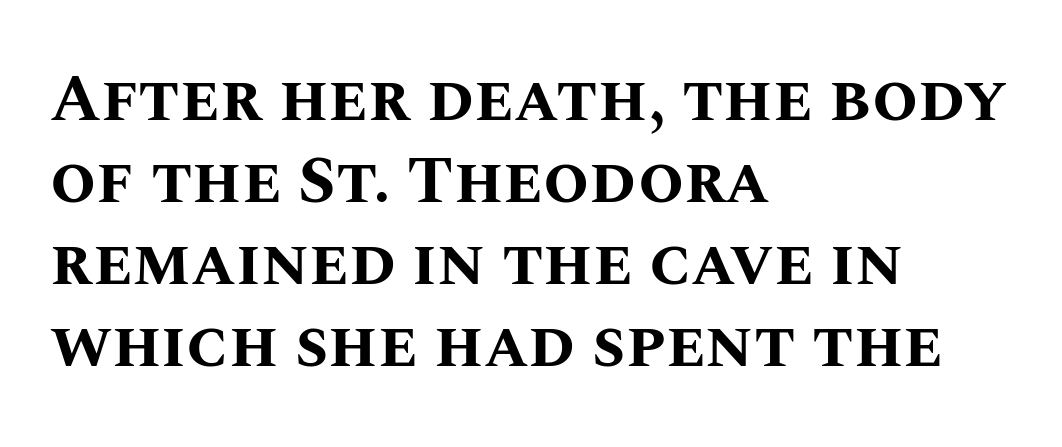
The image shows 66 px bold type, upright; set left-aligned, line spacing 1.24x, normal letter spacing, not underlined; medium stroke contrast and a large x-height.
